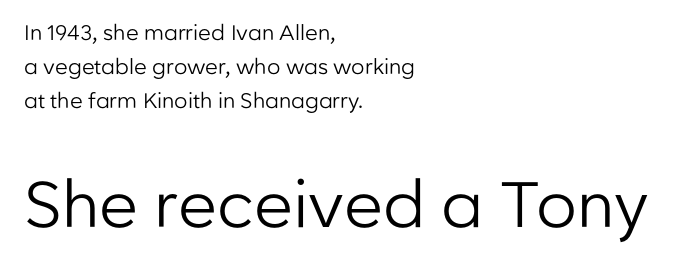
{"serif": "no", "italic": "no", "bold": "no", "weight": "regular", "width": "normal", "stroke_contrast": "low", "x_height": "medium", "monospaced": "no", "underline": "no", "align": "left", "line_spacing": "normal", "line_spacing_ratio": 1.63, "letter_spacing": "normal", "letter_spacing_em": 0.0, "larger_block": "second", "size_ratio": 3.05, "glyph_px": 64}
